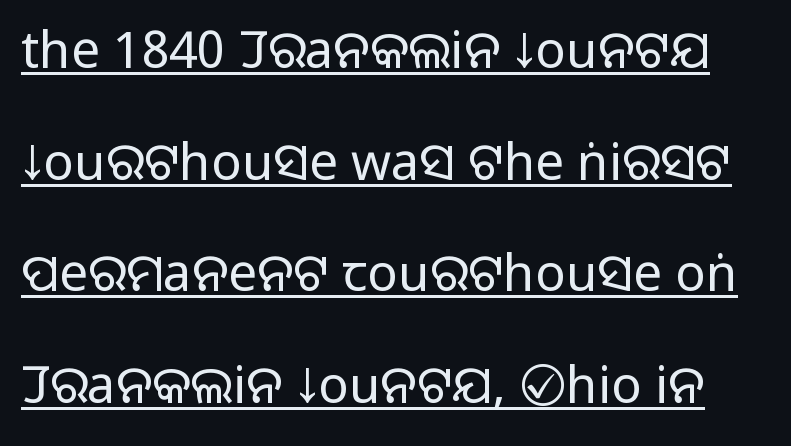
The image shows 51 px regular-weight sans-serif type, upright; set loose line spacing (2.19x), normal letter spacing, underlined; low stroke contrast and a large x-height.
